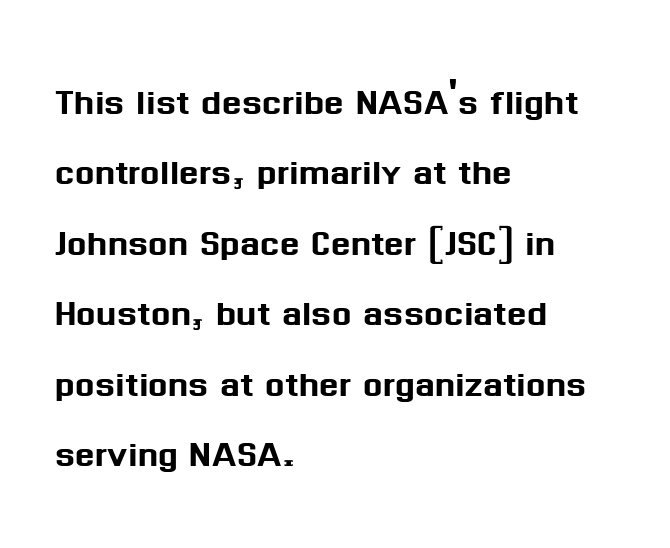
{"serif": "no", "italic": "no", "width": "normal", "stroke_contrast": "medium", "x_height": "medium", "monospaced": "no", "underline": "no", "align": "left", "line_spacing": "normal", "line_spacing_ratio": 1.53, "letter_spacing": "normal", "letter_spacing_em": 0.0, "glyph_px": 46}
